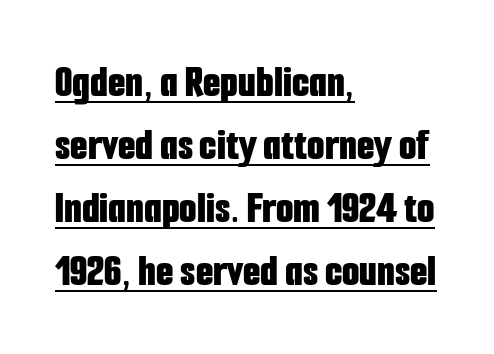
{"serif": "no", "italic": "no", "bold": "yes", "weight": "bold", "width": "condensed", "stroke_contrast": "low", "x_height": "medium", "monospaced": "no", "underline": "yes", "align": "left", "line_spacing": "normal", "line_spacing_ratio": 1.4, "letter_spacing": "normal", "letter_spacing_em": 0.0, "glyph_px": 45}
